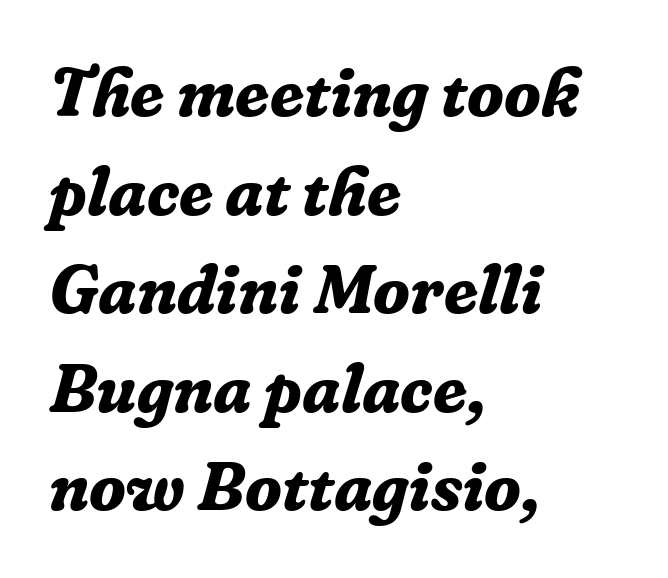
Q: Is the text bold? A: Yes.
Q: Is the text italic (slanted)? A: Yes, it leans right by about 16 degrees.
Q: Is the typeface a serif or a sans-serif typeface? A: Serif.
Q: Is the text underlined? A: No.
Q: How is the paragraph aligned? A: Left-aligned.
Q: Is the spacing between letters normal or unusually wide? A: Normal.
Q: Is the spacing between lines tight, normal or loose? A: Normal.
Q: Width (condensed, normal, or wide)? A: Normal.
Q: Stroke contrast? A: Low.
Q: x-height? A: Medium.
Q: Monospaced? A: No.
